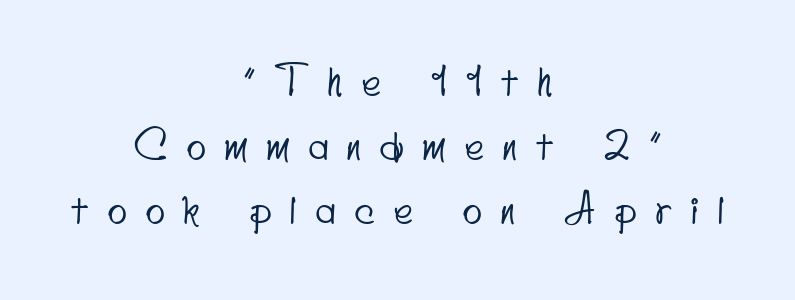
{"serif": "no", "width": "condensed", "stroke_contrast": "low", "x_height": "small", "monospaced": "no", "underline": "no", "align": "center", "line_spacing": "normal", "line_spacing_ratio": 1.6, "letter_spacing": "wide", "letter_spacing_em": 0.49, "glyph_px": 40}
